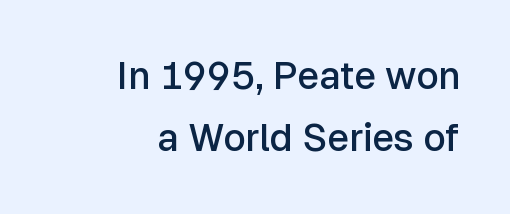
The image shows 38 px semibold sans-serif type, upright; set right-aligned, normal line spacing (1.64x), normal letter spacing, not underlined; low stroke contrast and a medium x-height.
